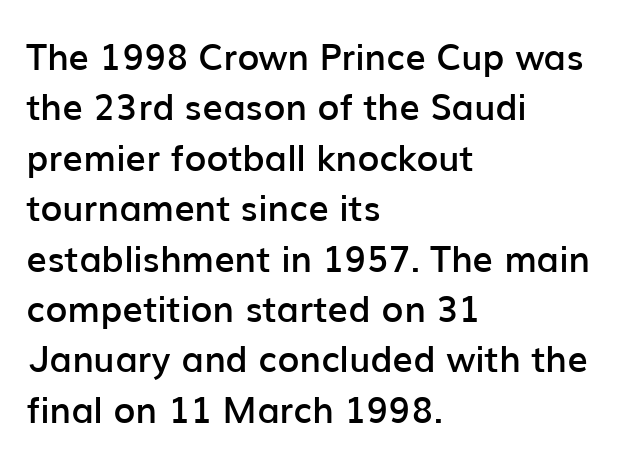
{"serif": "no", "italic": "no", "bold": "semi", "weight": "semibold", "width": "normal", "stroke_contrast": "low", "x_height": "medium", "monospaced": "no", "underline": "no", "align": "left", "line_spacing": "normal", "line_spacing_ratio": 1.4, "letter_spacing": "normal", "letter_spacing_em": 0.0, "glyph_px": 36}
